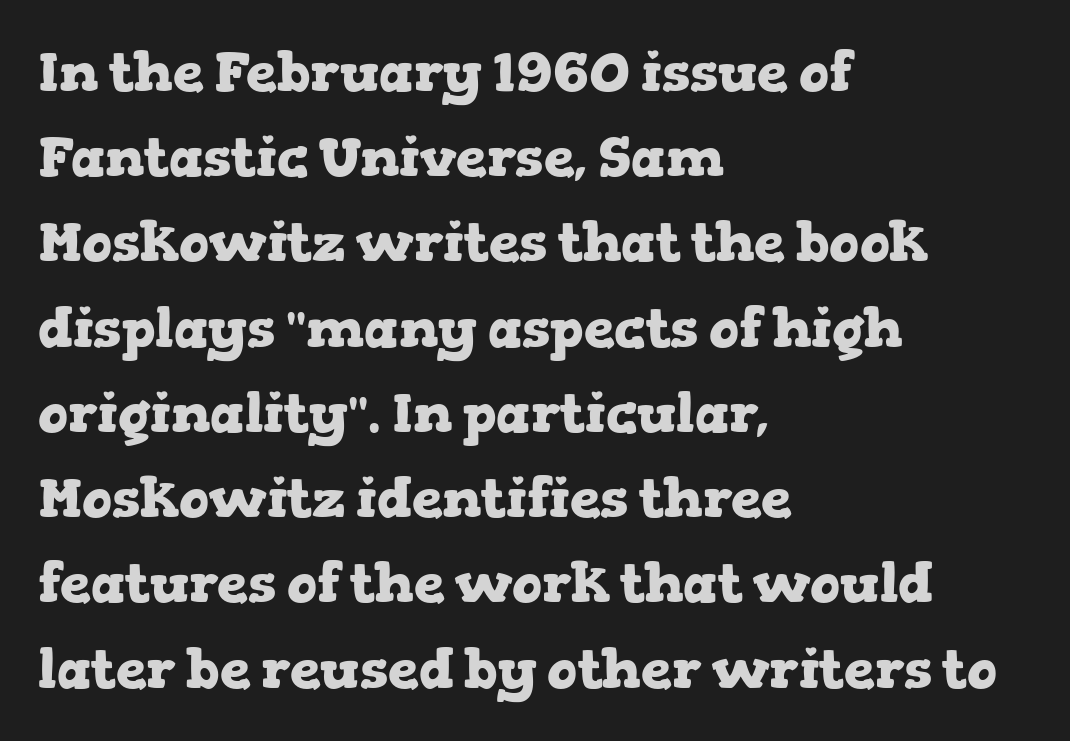
Regular leading. Casual observation: everything's shoved over to the left. Tall strokes in this sample are plumb rather than angled. What stands out about the letter spacing? Nothing — it is the standard amount. The rendering uses natural spacing where letterforms have individual widths.
